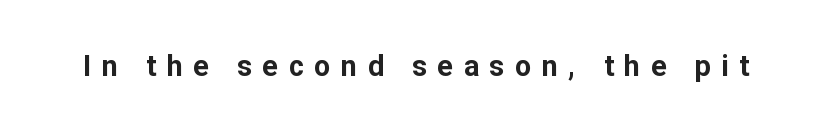
Q: Is the text bold? A: Yes.
Q: Is the text italic (slanted)? A: No, it is upright.
Q: Is the typeface a serif or a sans-serif typeface? A: Sans-serif.
Q: Is the text underlined? A: No.
Q: Is the spacing between letters normal or unusually wide? A: Unusually wide.
Q: Width (condensed, normal, or wide)? A: Normal.
Q: Stroke contrast? A: Low.
Q: x-height? A: Medium.
Q: Monospaced? A: No.
